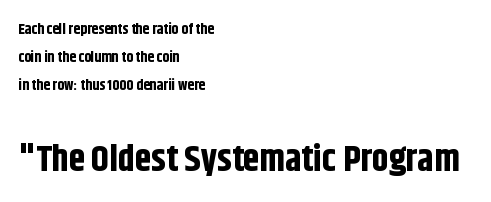
Q: Is the text bold? A: Yes.
Q: Is the text italic (slanted)? A: No, it is upright.
Q: Is the typeface a serif or a sans-serif typeface? A: Sans-serif.
Q: Is the text underlined? A: No.
Q: How is the paragraph aligned? A: Left-aligned.
Q: Is the spacing between letters normal or unusually wide? A: Normal.
Q: Which block of text is set in a larger size, the first (top) or the second (bottom)? A: The second (bottom) one.
Q: Width (condensed, normal, or wide)? A: Condensed.
Q: Stroke contrast? A: Low.
Q: x-height? A: Large.
Q: Monospaced? A: No.
